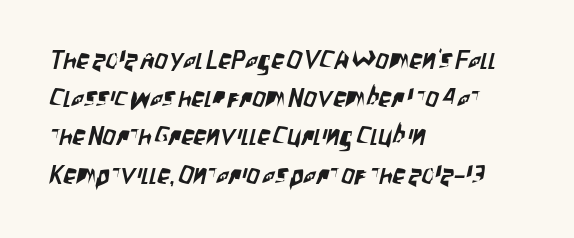
Q: Is the text underlined? A: No.
Q: How is the paragraph aligned? A: Left-aligned.
Q: Is the spacing between letters normal or unusually wide? A: Normal.
Q: Is the spacing between lines tight, normal or loose? A: Normal.
